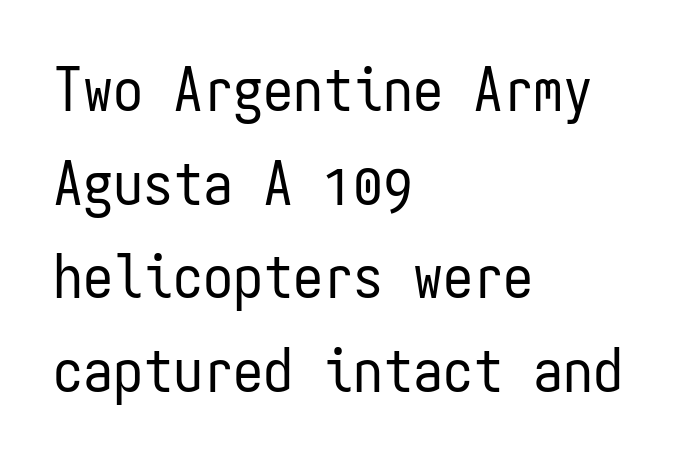
Vertical strokes here are truly vertical. The cut favours lightness, reaching ordinary text weight at its darkest. Line starts are locked; line ends wander. Standard letterfit; no display-style spreading of the glyphs. The letters march in equal steps, a hallmark of fixed-pitch type. The passage shown stacks its lines at a standard gap.
